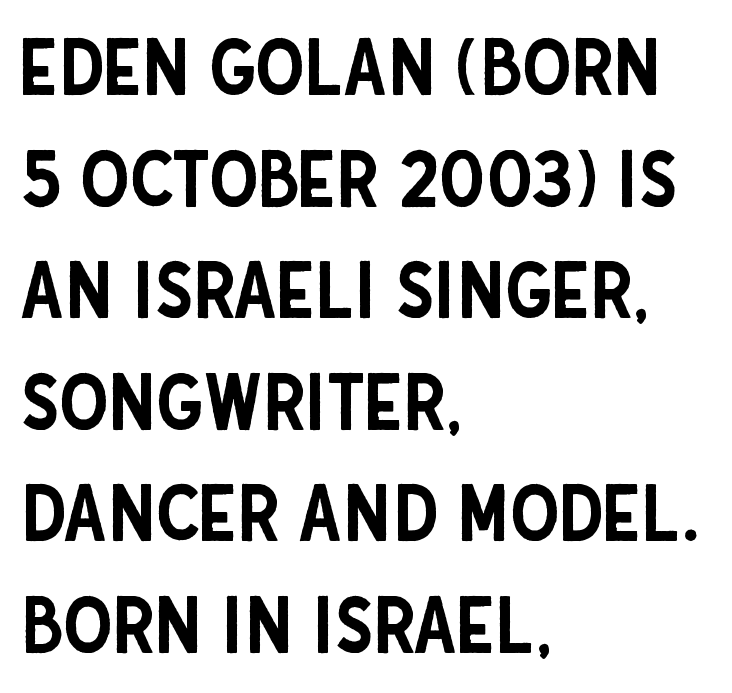
{"serif": "no", "italic": "no", "width": "condensed", "stroke_contrast": "low", "x_height": "large", "monospaced": "no", "underline": "no", "align": "left", "line_spacing": "normal", "line_spacing_ratio": 1.43, "letter_spacing": "normal", "letter_spacing_em": 0.0, "glyph_px": 78}
